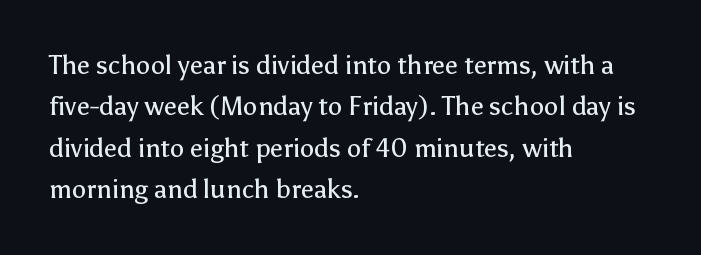
The image shows 26 px text type, upright; set left-aligned, normal line spacing (1.59x), normal letter spacing, not underlined.
